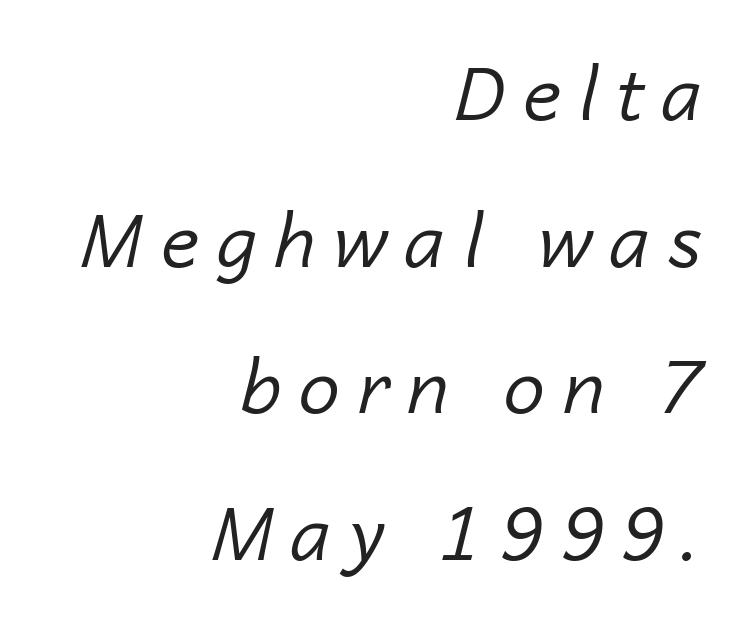
{"italic": "yes", "lean": "right", "slant_degrees": 14, "bold": "no", "weight": "regular", "width": "normal", "stroke_contrast": "low", "x_height": "medium", "monospaced": "no", "underline": "no", "align": "right", "line_spacing": "loose", "line_spacing_ratio": 1.98, "letter_spacing": "wide", "letter_spacing_em": 0.24, "glyph_px": 74}
